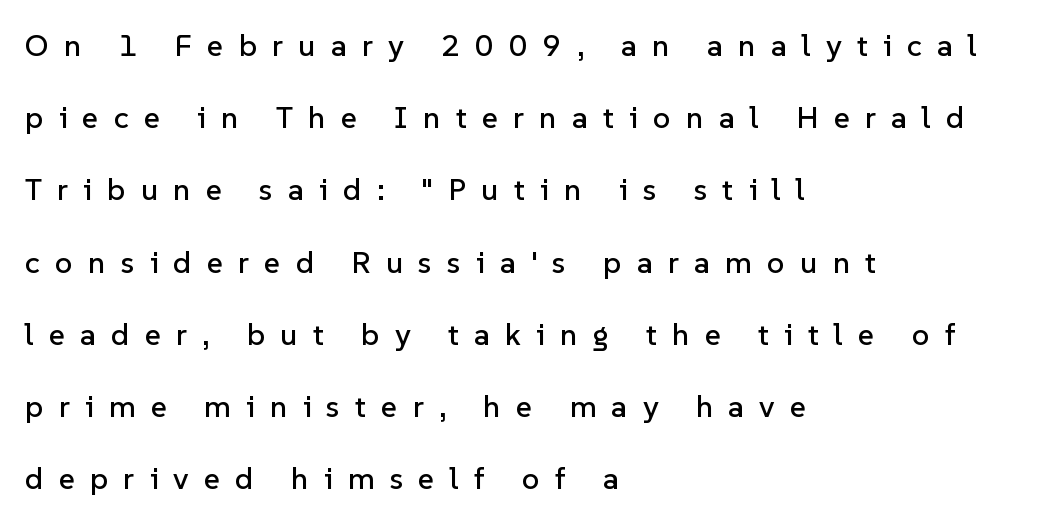
{"serif": "no", "italic": "no", "width": "normal", "stroke_contrast": "low", "x_height": "medium", "monospaced": "no", "underline": "no", "align": "left", "line_spacing": "loose", "line_spacing_ratio": 2.33, "letter_spacing": "wide", "letter_spacing_em": 0.49, "glyph_px": 31}
